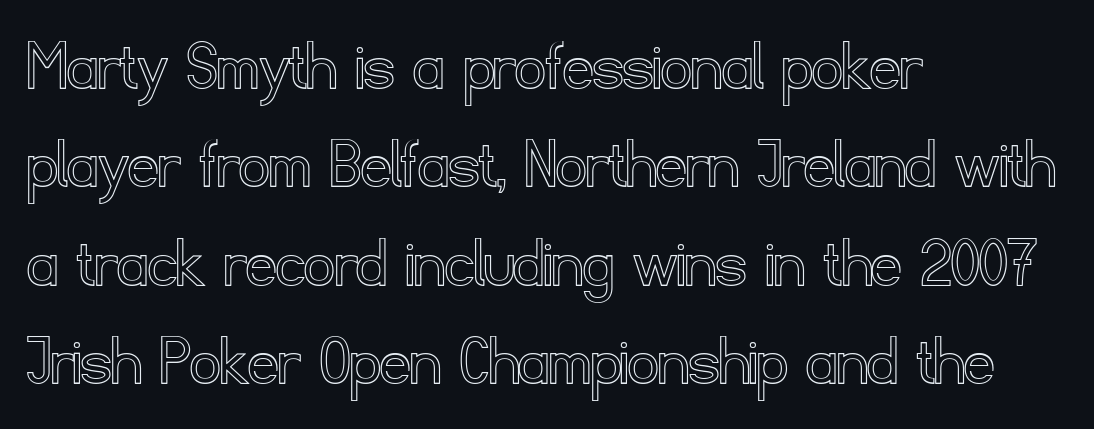
{"italic": "no", "width": "normal", "x_height": "small", "monospaced": "no", "underline": "no", "align": "left", "line_spacing": "normal", "line_spacing_ratio": 1.33, "letter_spacing": "normal", "letter_spacing_em": 0.0, "glyph_px": 74}
